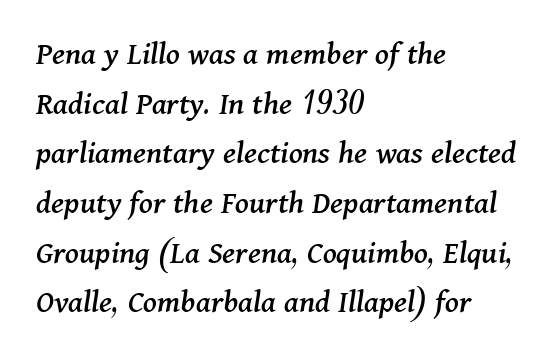
Emphasis-style slanted type is in use. The type family on display is of the serif kind. Reading down the column, the eye jumps a familiar distance to each next line. Is the letter spacing exaggerated? No — it looks like the ordinary default. Which margin do the lines hug? The left one — the right edge is uneven. Letters rest on an invisible, unmarked baseline.
